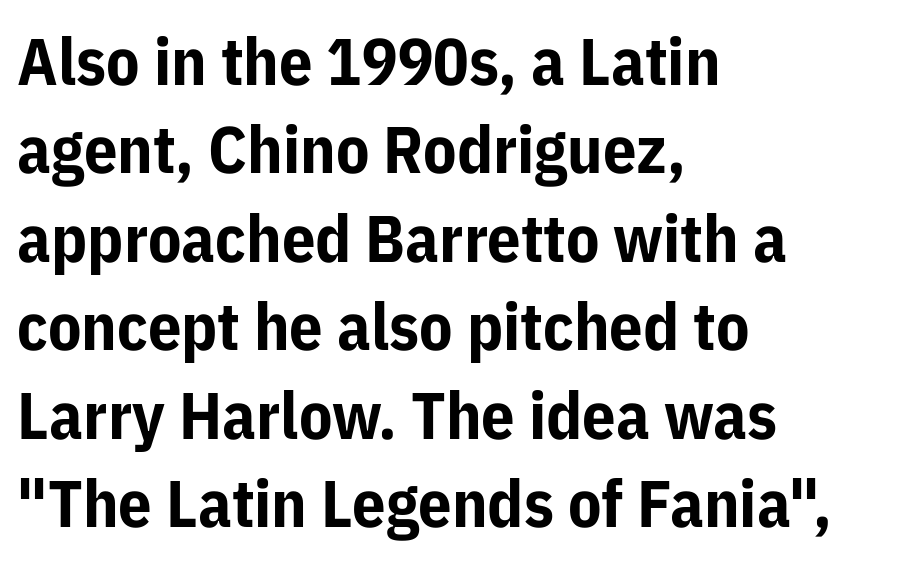
Q: Is the text bold? A: Yes.
Q: Is the text italic (slanted)? A: No, it is upright.
Q: Is the typeface a serif or a sans-serif typeface? A: Sans-serif.
Q: Is the text underlined? A: No.
Q: How is the paragraph aligned? A: Left-aligned.
Q: Is the spacing between letters normal or unusually wide? A: Normal.
Q: Is the spacing between lines tight, normal or loose? A: Normal.
Q: Width (condensed, normal, or wide)? A: Normal.
Q: Stroke contrast? A: Low.
Q: x-height? A: Medium.
Q: Monospaced? A: No.
